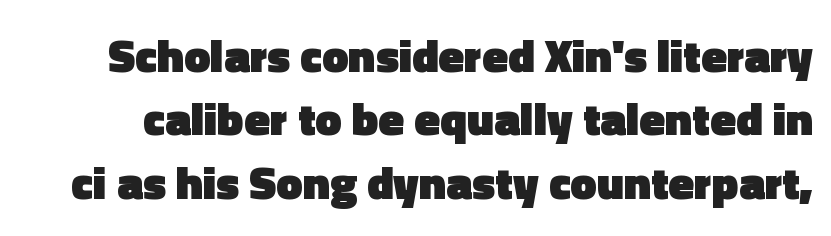
The image shows 47 px heavy sans-serif type, upright; set normal line spacing (1.35x), normal letter spacing, not underlined; a medium x-height.
